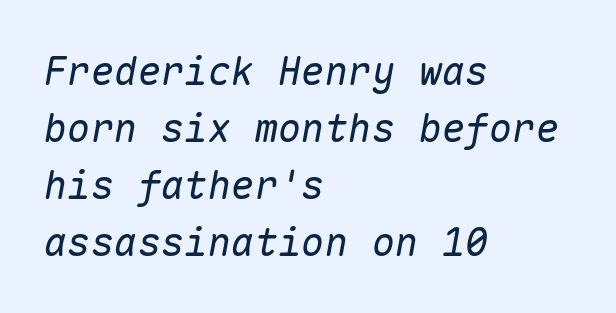
Note the uniform advance width — an 'i' takes as much space as an 'm'. Honestly, the row spacing looks completely unremarkable. Does the lettering tilt? It does — this is italic. Plain, unruled lines of type.
